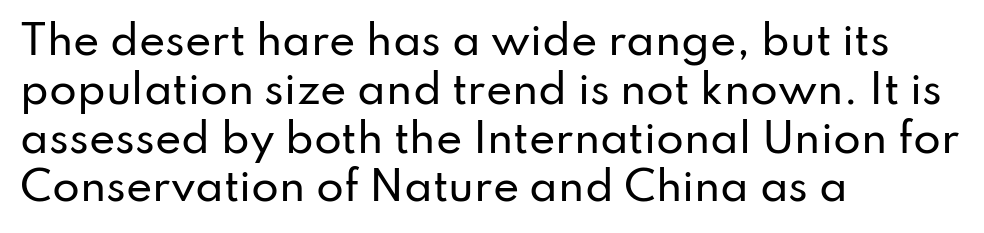
Q: Is the text italic (slanted)? A: No, it is upright.
Q: Is the typeface a serif or a sans-serif typeface? A: Sans-serif.
Q: Is the text underlined? A: No.
Q: How is the paragraph aligned? A: Left-aligned.
Q: Is the spacing between letters normal or unusually wide? A: Normal.
Q: Width (condensed, normal, or wide)? A: Normal.
Q: Stroke contrast? A: Low.
Q: x-height? A: Small.
Q: Monospaced? A: No.
